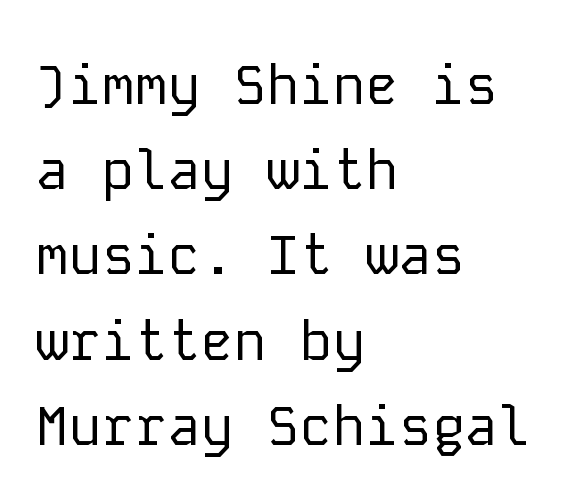
{"serif": "no", "italic": "no", "bold": "no", "weight": "regular", "width": "normal", "stroke_contrast": "low", "x_height": "medium", "monospaced": "yes", "underline": "no", "align": "left", "line_spacing": "normal", "line_spacing_ratio": 1.55, "letter_spacing": "normal", "letter_spacing_em": 0.0, "glyph_px": 55}
